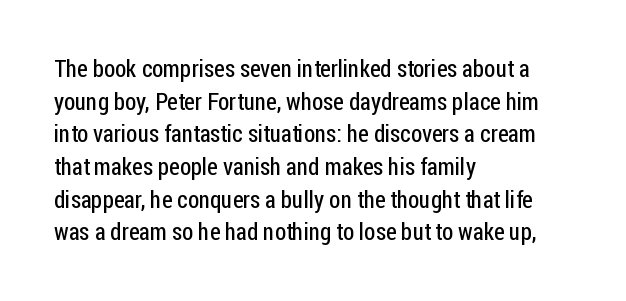
{"italic": "no", "bold": "no", "underline": "no", "align": "left", "line_spacing": "normal", "line_spacing_ratio": 1.36, "letter_spacing": "normal", "letter_spacing_em": 0.0, "glyph_px": 24}
